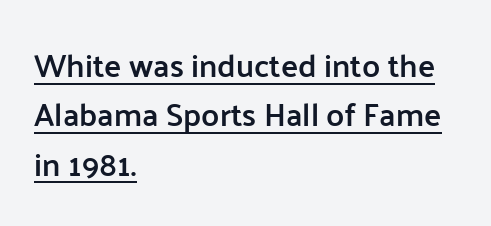
The image shows 32 px semibold sans-serif type, upright; set left-aligned, normal line spacing (1.54x), normal letter spacing, underlined; low stroke contrast and a medium x-height.
